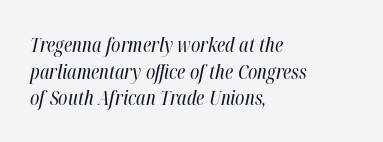
Q: Is the text bold? A: No.
Q: Is the text italic (slanted)? A: Yes, it leans right by about 12 degrees.
Q: Is the text underlined? A: No.
Q: How is the paragraph aligned? A: Left-aligned.
Q: Is the spacing between letters normal or unusually wide? A: Normal.
Q: Is the spacing between lines tight, normal or loose? A: Normal.
